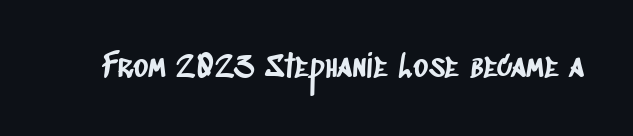
{"serif": "no", "width": "condensed", "stroke_contrast": "low", "x_height": "large", "monospaced": "no", "underline": "no", "letter_spacing": "normal", "letter_spacing_em": 0.0, "glyph_px": 32}
